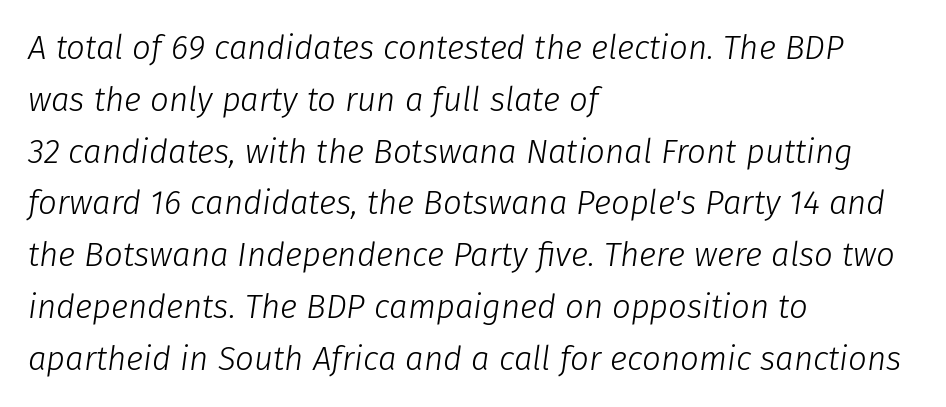
The image shows 33 px light type, italic (leaning right); set left-aligned, normal line spacing (1.57x), normal letter spacing, not underlined; low stroke contrast and a medium x-height.
